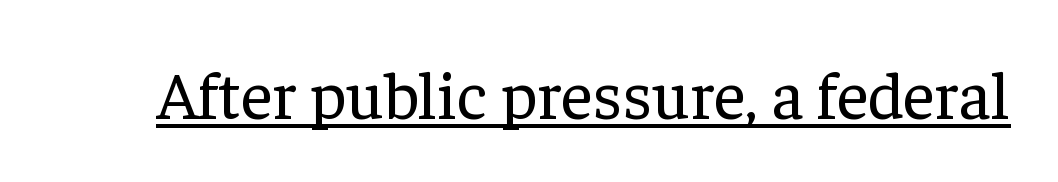
The image shows 68 px regular-weight serif type, upright; set normal letter spacing, underlined; low stroke contrast and a medium x-height.
